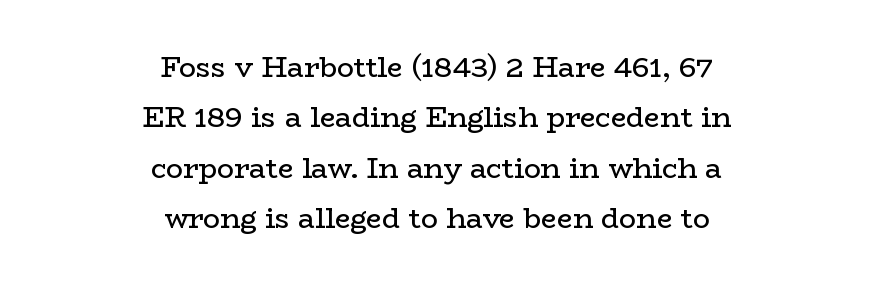
Q: Is the text bold? A: No.
Q: Is the text italic (slanted)? A: No, it is upright.
Q: Is the typeface a serif or a sans-serif typeface? A: Serif.
Q: Is the text underlined? A: No.
Q: How is the paragraph aligned? A: Centered.
Q: Is the spacing between letters normal or unusually wide? A: Normal.
Q: Width (condensed, normal, or wide)? A: Wide.
Q: Stroke contrast? A: Low.
Q: x-height? A: Medium.
Q: Monospaced? A: No.
